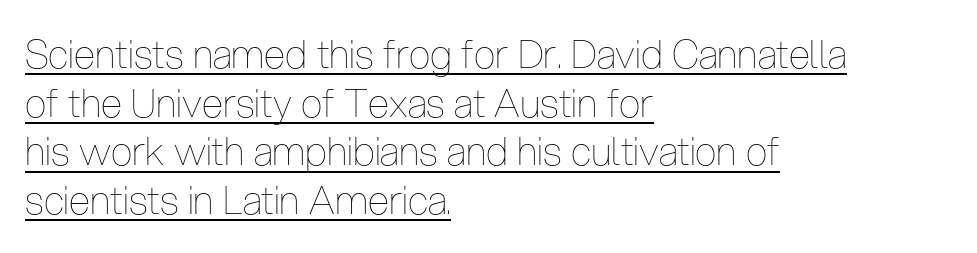
Tall strokes in this sample are plumb rather than angled. Typeset ragged right — the left edge is the straight one. Compared with typical paragraphs, the rows here are spaced about the same. Stroke mass is kept to a normal reading level or below. The string is rendered with underlining switched on.
